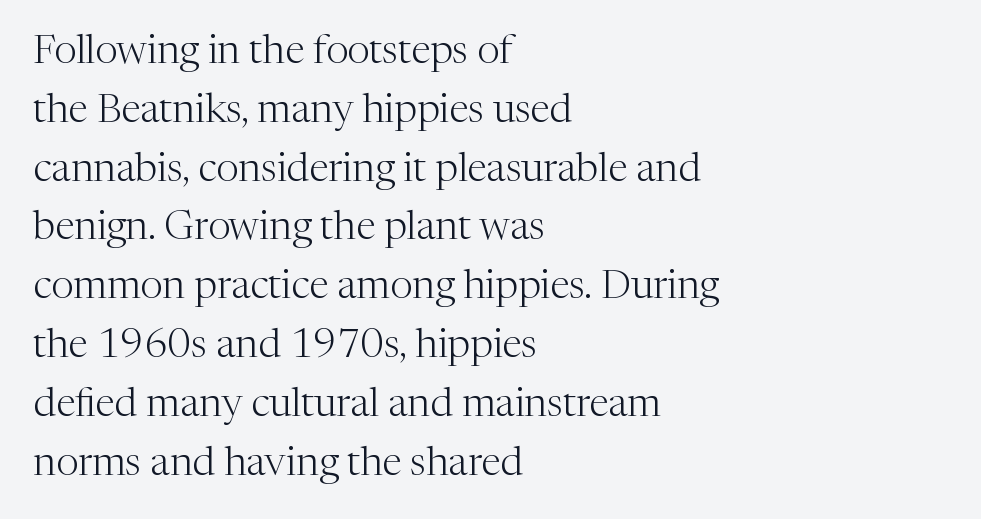
{"serif": "yes", "italic": "no", "bold": "no", "weight": "light", "width": "normal", "stroke_contrast": "medium", "x_height": "medium", "monospaced": "no", "underline": "no", "align": "left", "line_spacing": "normal", "line_spacing_ratio": 1.47, "letter_spacing": "normal", "letter_spacing_em": 0.0, "glyph_px": 40}
